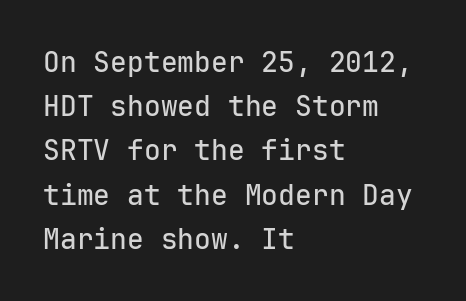
Baseline-to-baseline distance is the conventional proportion of letter height. The setting favours the left margin, as ordinary paragraphs usually do. Clear beneath every line of the passage. To sum up the face: it is a sans, with no serifs.
